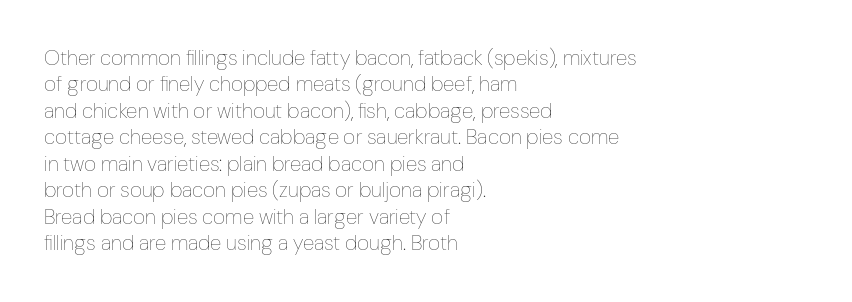
Q: Is the text bold? A: No.
Q: Is the text italic (slanted)? A: No, it is upright.
Q: Is the text underlined? A: No.
Q: How is the paragraph aligned? A: Left-aligned.
Q: Is the spacing between letters normal or unusually wide? A: Normal.
Q: Is the spacing between lines tight, normal or loose? A: Normal.
